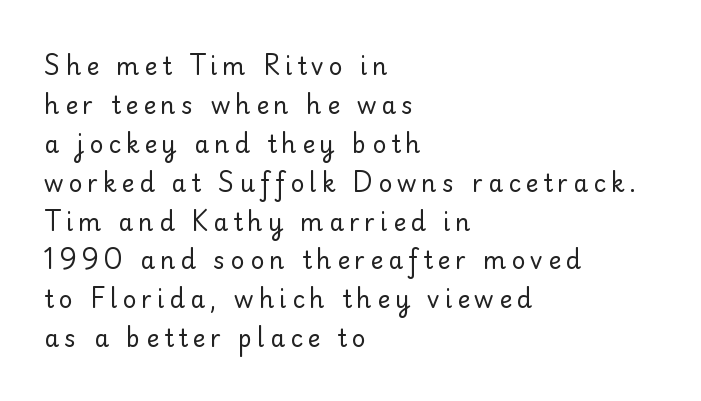
{"italic": "no", "bold": "no", "underline": "no", "align": "left", "line_spacing": "normal", "line_spacing_ratio": 1.62, "letter_spacing": "wide", "letter_spacing_em": 0.21, "glyph_px": 24}
